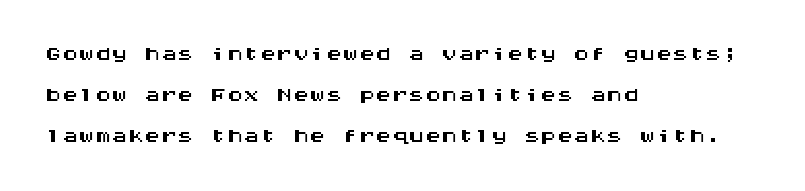
When letters stand straight like this, we call the style roman or upright. The rendering keeps characters at their native spacing. Honestly, the row spacing looks completely unremarkable. Note the uniform advance width — an 'i' takes as much space as an 'm'. Any mark beneath the type? The region is blank. Notice how the passage keeps a crisp vertical edge on the left only.
